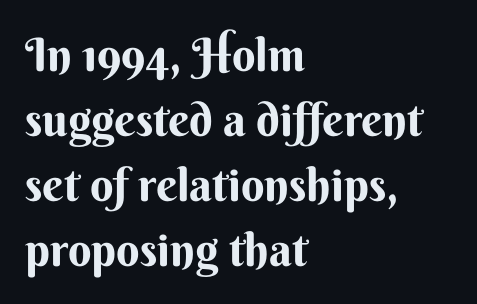
Q: Is the text bold? A: Yes.
Q: Is the text italic (slanted)? A: No, it is upright.
Q: Is the typeface a serif or a sans-serif typeface? A: Sans-serif.
Q: Is the text underlined? A: No.
Q: How is the paragraph aligned? A: Left-aligned.
Q: Is the spacing between letters normal or unusually wide? A: Normal.
Q: Is the spacing between lines tight, normal or loose? A: Normal.
Q: Width (condensed, normal, or wide)? A: Normal.
Q: Stroke contrast? A: Medium.
Q: x-height? A: Small.
Q: Monospaced? A: No.
